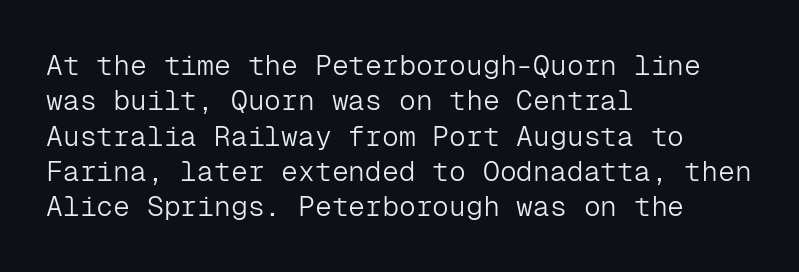
The image shows 28 px light sans-serif type, upright, monospaced; set left-aligned, normal line spacing (1.26x), normal letter spacing, not underlined; low stroke contrast and a medium x-height.
